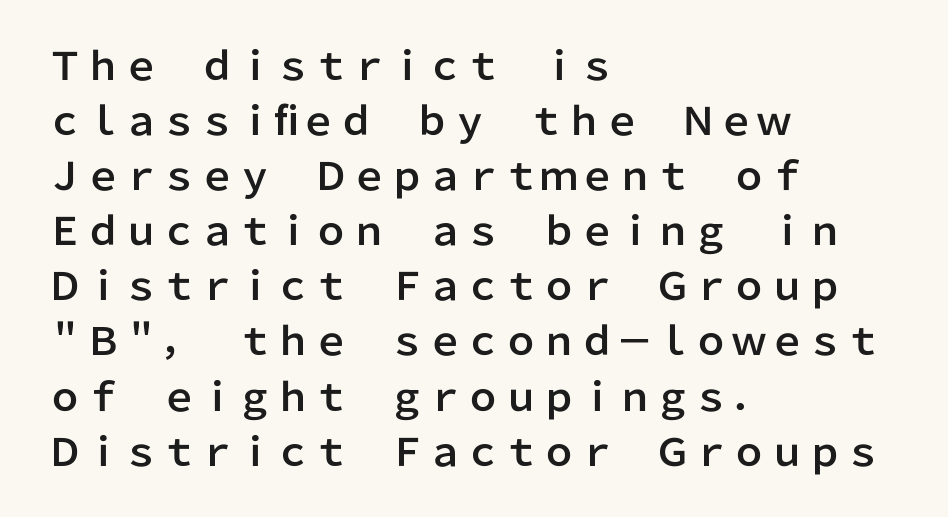
Compared with a centered layout, this one pins lines to the left instead. The lines sit at an ordinary, default distance from one another. In terms of posture, this sample is upright. Descenders hang freely into open space. The text was rendered using a sans face with plain stroke endings. This sample has the flowing, uneven cadence of proportional lettering.
